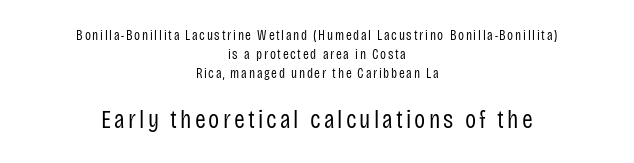
{"italic": "no", "bold": "no", "underline": "no", "align": "center", "line_spacing": "normal", "line_spacing_ratio": 1.34, "larger_block": "second", "size_ratio": 1.86, "glyph_px": 26}
